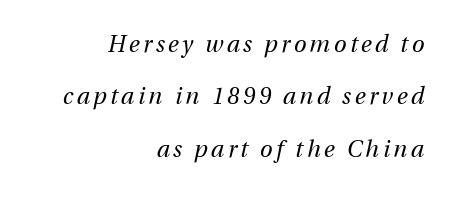
The image shows 23 px text type, italic (leaning right); set right-aligned, loose line spacing (2.28x), not underlined.
